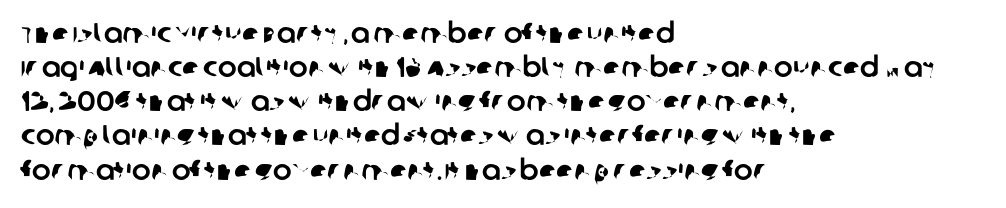
A clean baseline with only descenders dipping below it. Character widths vary here, with narrow letters taking less room than wide ones. If you drew a ruler down the left edge, every line would touch it. Is this a sans? Yes — the strokes have no serifs. No extra tracking has been applied to these lines.
